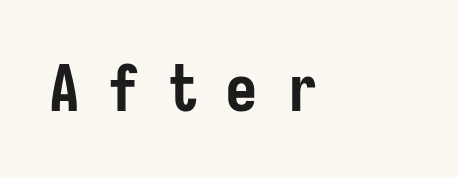
The image shows 65 px semibold, condensed sans-serif type, upright; set left-aligned, unusually wide letter spacing (+0.41 em), not underlined; low stroke contrast and a medium x-height.
